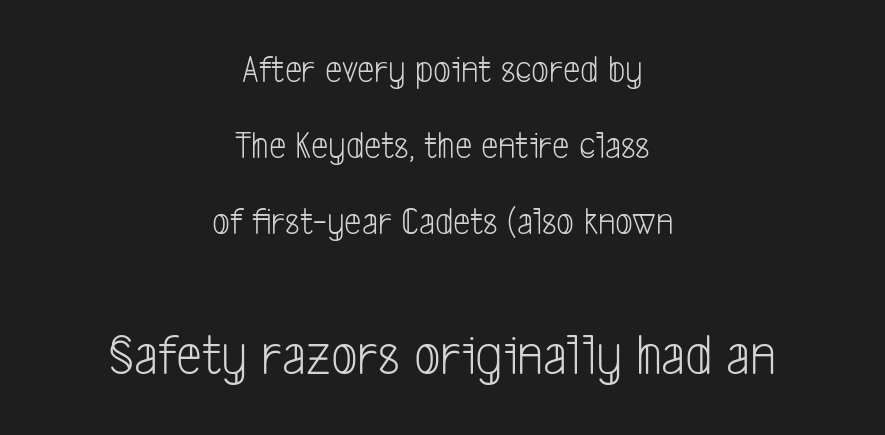
The image shows 58 px light, condensed sans-serif type; set centered, loose line spacing (1.95x), normal letter spacing, not underlined; the second (bottom) block is 1.49x larger; low stroke contrast and a medium x-height.
